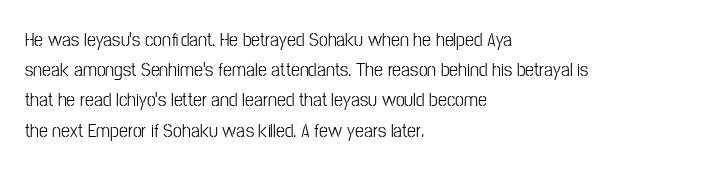
What stands out about the letter spacing? Nothing — it is the standard amount. The axis of the letterforms is exactly vertical. Check the space under the baseline: it is left empty. Evenly set lines give the paragraph a standard silhouette.
